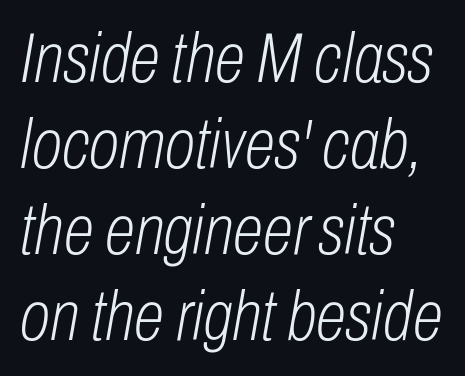
Q: Is the text bold? A: No.
Q: Is the text italic (slanted)? A: Yes, it leans right by about 10 degrees.
Q: Is the text underlined? A: No.
Q: How is the paragraph aligned? A: Left-aligned.
Q: Is the spacing between letters normal or unusually wide? A: Normal.
Q: Width (condensed, normal, or wide)? A: Condensed.
Q: Stroke contrast? A: Low.
Q: x-height? A: Medium.
Q: Monospaced? A: No.
